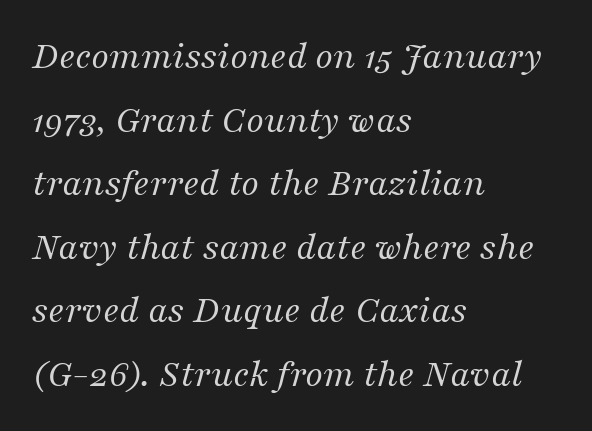
The font is comparable to plain body text, perhaps lighter. The typography opts for an oblique posture over an upright one. Each new line begins a customary step beneath the previous one. This sample uses a serif face. The gaps between neighbouring characters are ordinary and unremarkable. Layout note: lines flush left.
